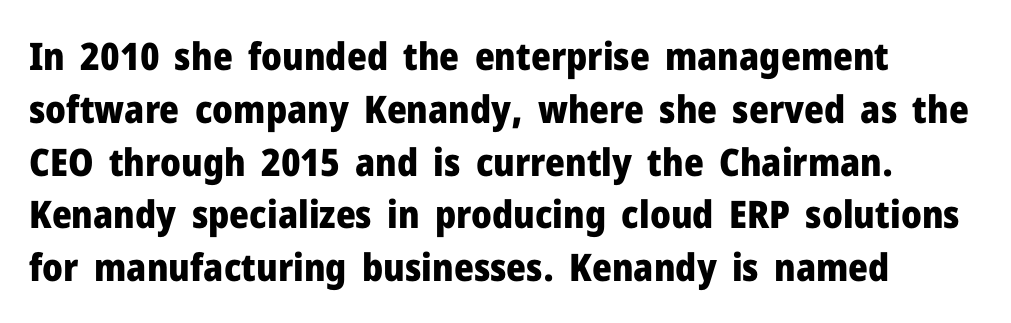
The image shows 38 px heavy sans-serif type, upright; set normal line spacing (1.39x), normal letter spacing, not underlined; low stroke contrast and a medium x-height.
